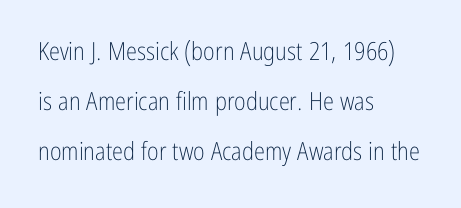
Q: Is the text bold? A: No.
Q: Is the text italic (slanted)? A: No, it is upright.
Q: Is the text underlined? A: No.
Q: How is the paragraph aligned? A: Left-aligned.
Q: Is the spacing between letters normal or unusually wide? A: Normal.
Q: Is the spacing between lines tight, normal or loose? A: Loose.
